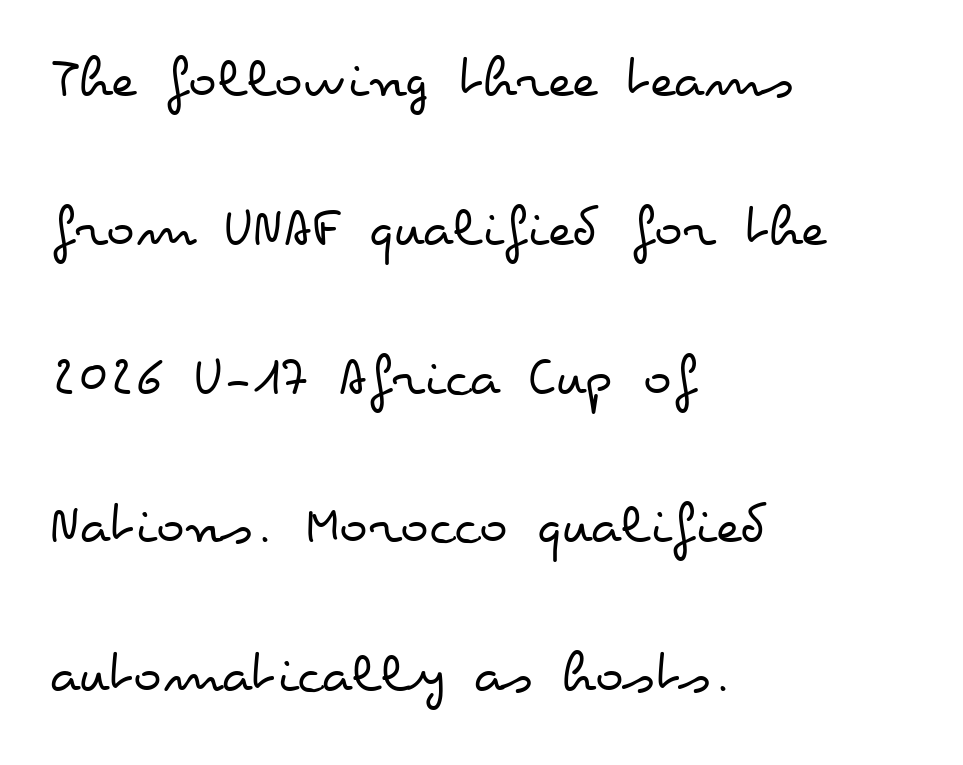
{"italic": "no", "bold": "no", "weight": "regular", "width": "wide", "stroke_contrast": "low", "x_height": "small", "monospaced": "no", "underline": "no", "align": "left", "line_spacing": "loose", "line_spacing_ratio": 2.48, "letter_spacing": "normal", "letter_spacing_em": 0.0, "glyph_px": 60}
